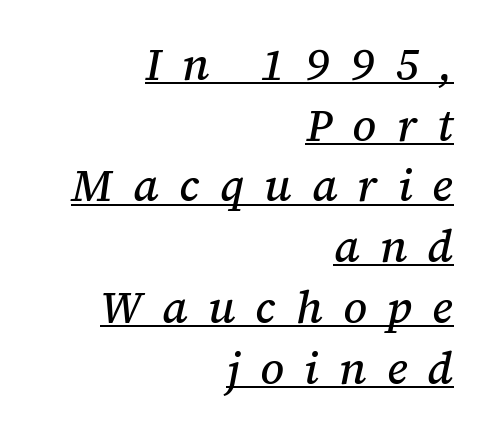
{"serif": "yes", "italic": "yes", "lean": "right", "slant_degrees": 12, "width": "normal", "stroke_contrast": "medium", "x_height": "medium", "monospaced": "no", "underline": "yes", "align": "right", "line_spacing": "normal", "line_spacing_ratio": 1.35, "letter_spacing": "wide", "letter_spacing_em": 0.45, "glyph_px": 45}
